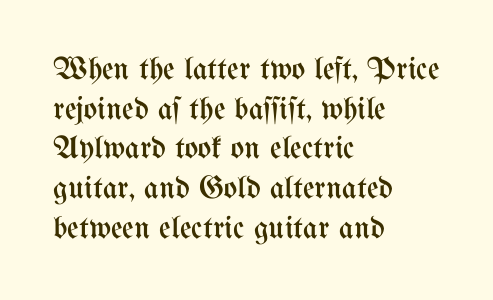
{"italic": "no", "bold": "no", "weight": "regular", "width": "condensed", "stroke_contrast": "medium", "x_height": "medium", "monospaced": "no", "underline": "no", "align": "left", "line_spacing_ratio": 1.24, "letter_spacing": "normal", "letter_spacing_em": 0.0, "glyph_px": 32}
